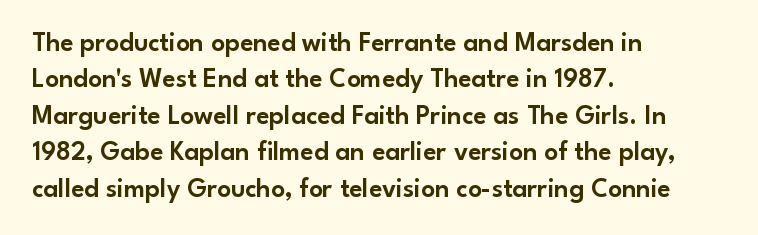
Q: Is the text italic (slanted)? A: No, it is upright.
Q: Is the text underlined? A: No.
Q: How is the paragraph aligned? A: Left-aligned.
Q: Is the spacing between letters normal or unusually wide? A: Normal.
Q: Is the spacing between lines tight, normal or loose? A: Normal.
